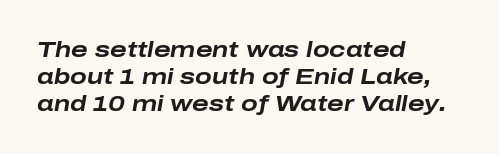
The image shows 22 px bold type, italic (leaning right); set left-aligned, line spacing 1.23x, normal letter spacing, not underlined.
